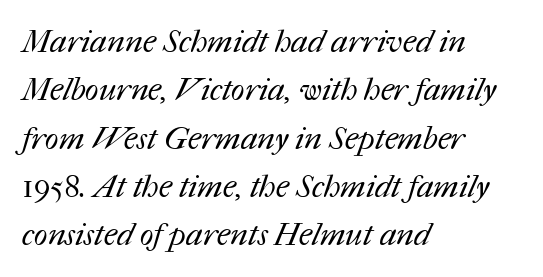
You could not count columns in this text — the font is proportionally spaced. Honestly, the letter spacing is just normal — you wouldn't notice it. Casual observation: everything's shoved over to the left. No heavy texture on the line: the type isn't bold.
